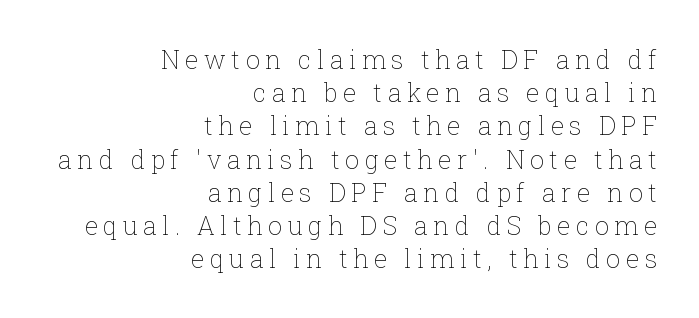
The image shows 25 px text type, upright; set right-aligned, normal line spacing (1.33x), unusually wide letter spacing (+0.22 em), not underlined.
